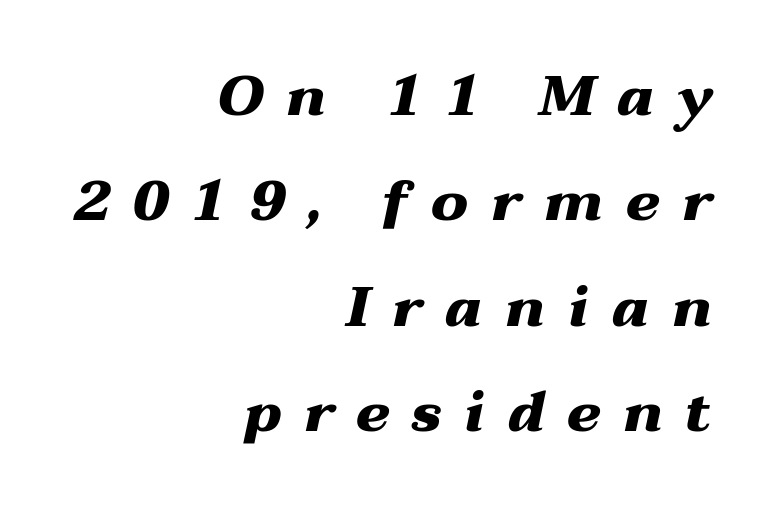
The foot of each line stays bare and open. The passage shown is typed in a proportional face where columns would drift. Letter spacing: wide. The compositor pushed each line to the right boundary. Strong, thick strokes mark this as bold type. Rendered with sloped, italic letterforms.
